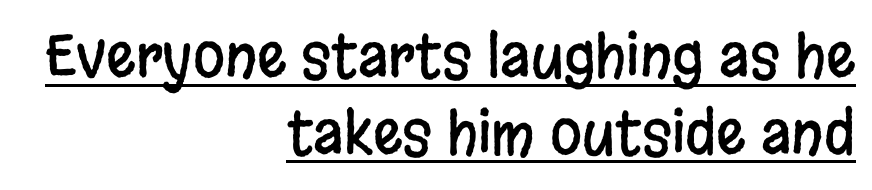
Each word holds together tightly as a unit, with standard inter-letter gaps. Underlined type. Think of a printed novel: that variable character pitch is what you see here. The font's upright variant was chosen for this text. The block of text has a typical density, with ordinary space between rows.
